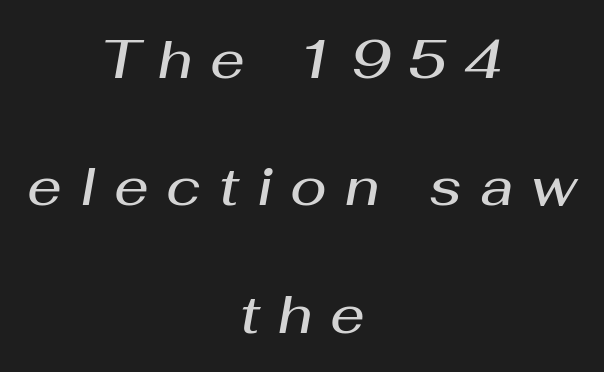
Casual observation: everything's sitting right in the middle. Proportional: the letters do not fall into vertical columns. Lines of text with bare space underneath. Each new line begins a long way beneath the previous one.
